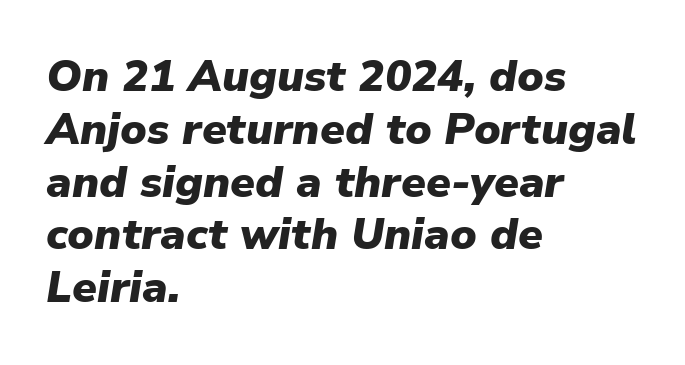
Q: Is the text bold? A: Yes.
Q: Is the text italic (slanted)? A: Yes, it leans right by about 9 degrees.
Q: Is the text underlined? A: No.
Q: How is the paragraph aligned? A: Left-aligned.
Q: Is the spacing between letters normal or unusually wide? A: Normal.
Q: Width (condensed, normal, or wide)? A: Normal.
Q: Stroke contrast? A: Low.
Q: x-height? A: Medium.
Q: Monospaced? A: No.
